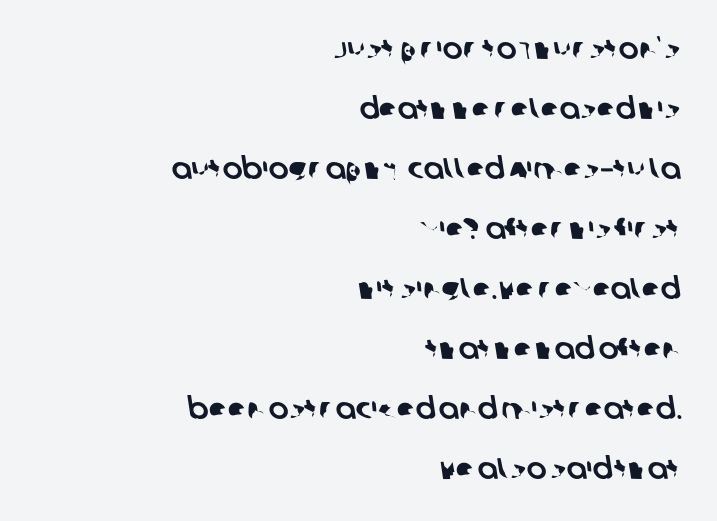
The image shows 30 px sans-serif type; set right-aligned, loose line spacing (2.0x), normal letter spacing, not underlined; low stroke contrast and a large x-height.
